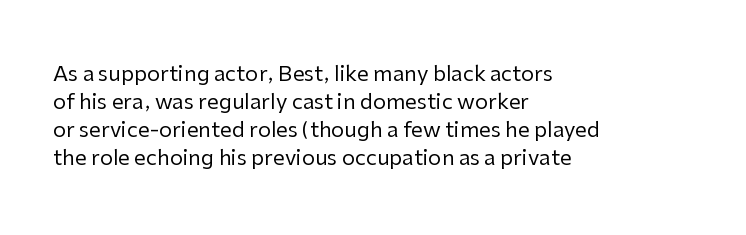
Q: Is the text bold? A: No.
Q: Is the text italic (slanted)? A: No, it is upright.
Q: Is the text underlined? A: No.
Q: How is the paragraph aligned? A: Left-aligned.
Q: Is the spacing between letters normal or unusually wide? A: Normal.
Q: Is the spacing between lines tight, normal or loose? A: Normal.
